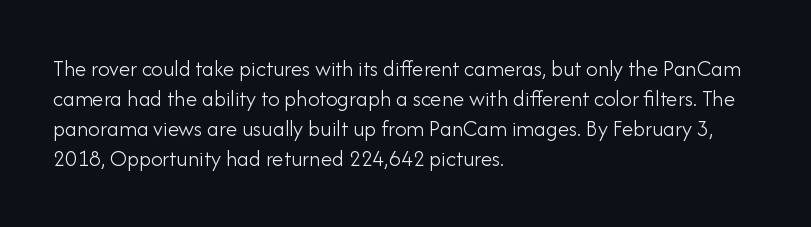
{"italic": "no", "bold": "no", "underline": "no", "align": "left", "line_spacing": "normal", "line_spacing_ratio": 1.3, "letter_spacing": "normal", "letter_spacing_em": 0.0, "glyph_px": 23}
